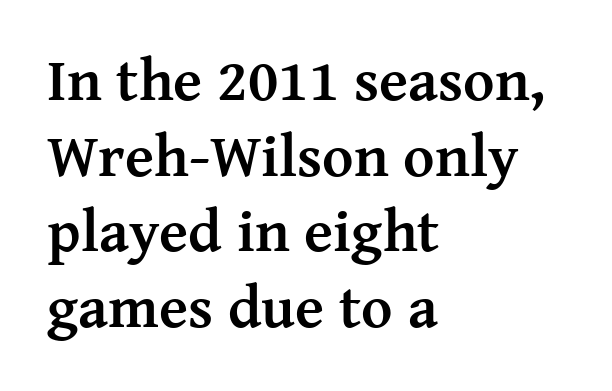
{"serif": "yes", "italic": "no", "bold": "yes", "weight": "semibold", "width": "normal", "stroke_contrast": "medium", "x_height": "medium", "monospaced": "no", "underline": "no", "align": "left", "line_spacing": "normal", "line_spacing_ratio": 1.26, "letter_spacing": "normal", "letter_spacing_em": 0.0, "glyph_px": 60}
